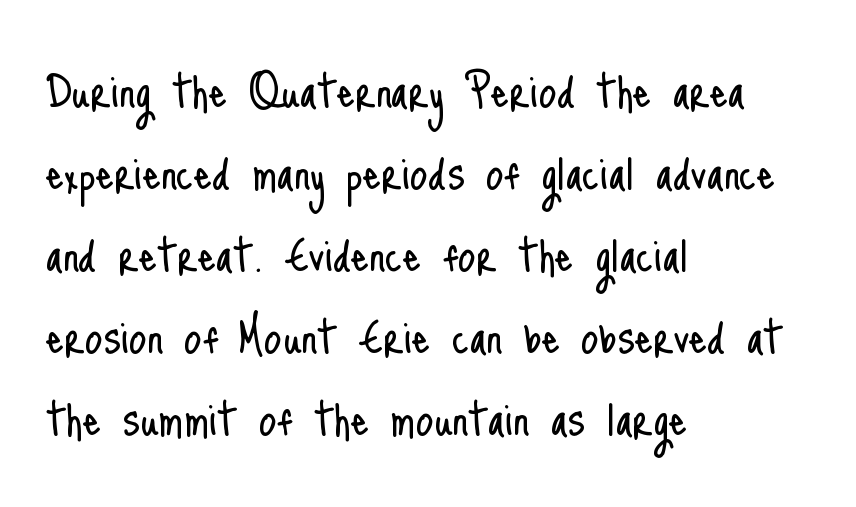
The rendering uses natural spacing where letterforms have individual widths. Does the type have serifs? No, each stem ends abruptly. A typesetter would call this zero additional tracking. Regarding leading, the lines here are spaced in the standard way. A light-to-regular cut is what we see here. Decoration check: the copy has no underline.
